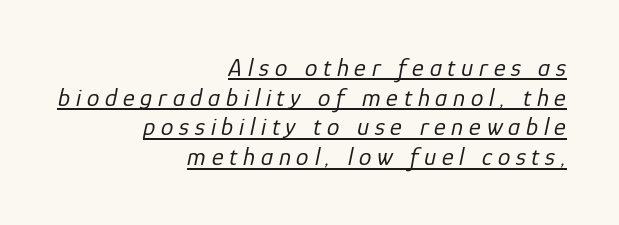
Q: Is the text bold? A: No.
Q: Is the text italic (slanted)? A: Yes, it leans right by about 12 degrees.
Q: Is the text underlined? A: Yes.
Q: How is the paragraph aligned? A: Right-aligned.
Q: Is the spacing between letters normal or unusually wide? A: Unusually wide.
